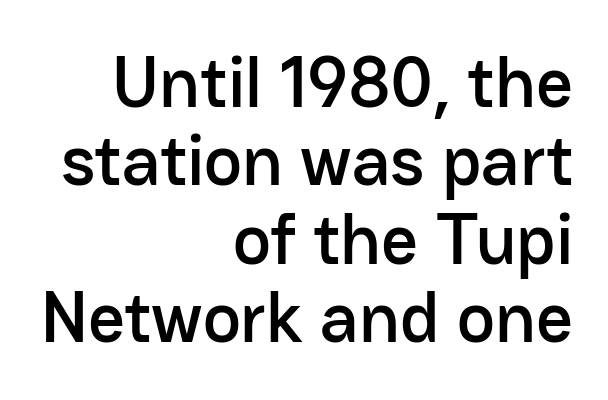
The image shows 72 px sans-serif type, upright; set right-aligned, tight line spacing (1.09x), normal letter spacing, not underlined; low stroke contrast and a medium x-height.
